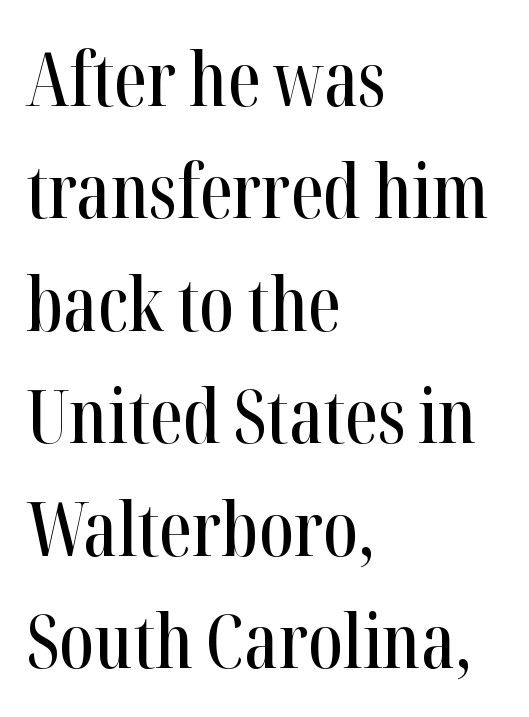
The font family rendered here belongs to the serif group. The foot of each line stays bare and open. Designer's note — italics off, roman on. Line spacing here is normal.
